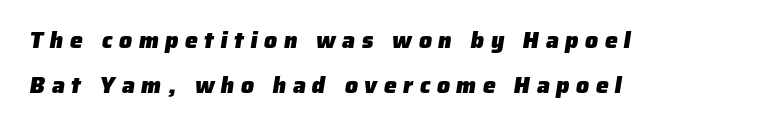
{"bold": "yes", "underline": "no", "align": "left", "line_spacing": "loose", "line_spacing_ratio": 1.96, "letter_spacing": "wide", "letter_spacing_em": 0.28, "glyph_px": 23}
